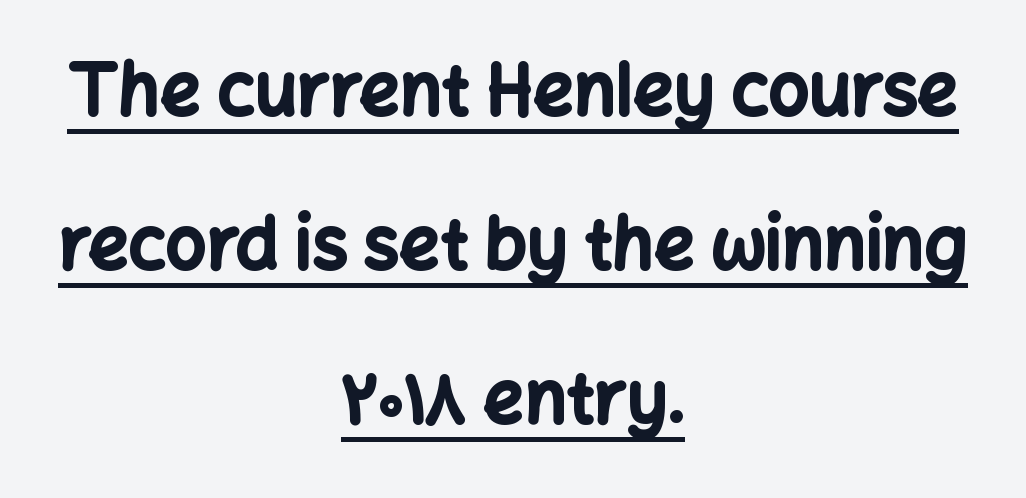
Notice how a bar underscores the lettering throughout. Type style note: lacks serifs. Which margin do the lines hug? Neither — every line sits in the middle. I'd describe the lettering as bold — thick and assertive. Honestly, the rows look like they've been pulled way apart.
